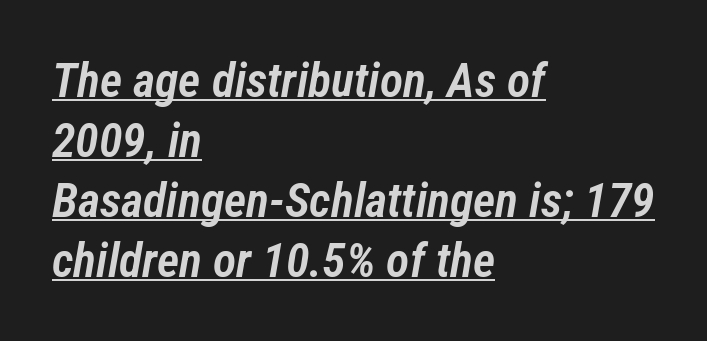
Q: Is the text bold? A: Semi-bold.
Q: Is the text italic (slanted)? A: Yes, it leans right by about 12 degrees.
Q: Is the text underlined? A: Yes.
Q: How is the paragraph aligned? A: Left-aligned.
Q: Is the spacing between letters normal or unusually wide? A: Normal.
Q: Is the spacing between lines tight, normal or loose? A: Normal.
Q: Width (condensed, normal, or wide)? A: Condensed.
Q: Stroke contrast? A: Low.
Q: x-height? A: Medium.
Q: Monospaced? A: No.
